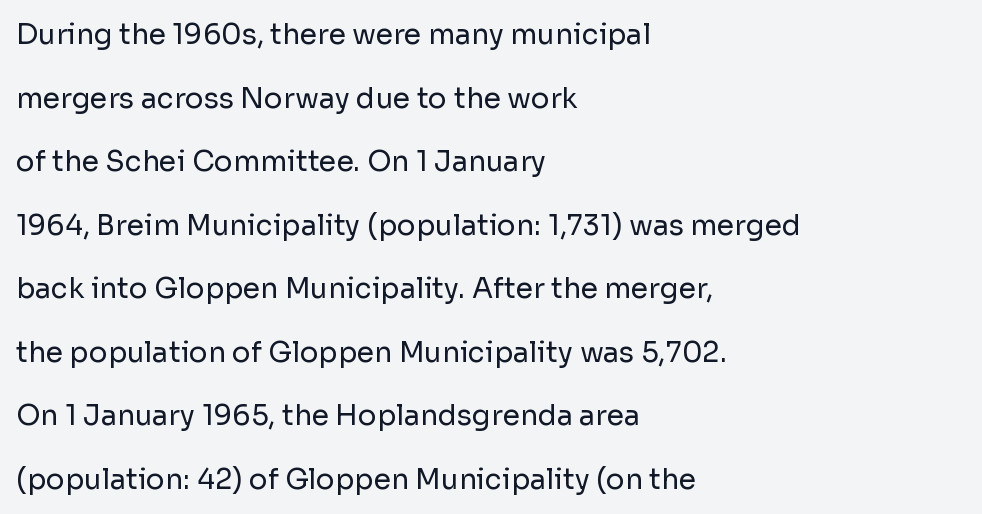
{"serif": "no", "italic": "no", "bold": "no", "weight": "regular", "width": "normal", "stroke_contrast": "low", "x_height": "medium", "monospaced": "no", "underline": "no", "align": "left", "line_spacing": "loose", "line_spacing_ratio": 2.27, "letter_spacing": "normal", "letter_spacing_em": 0.0, "glyph_px": 28}
